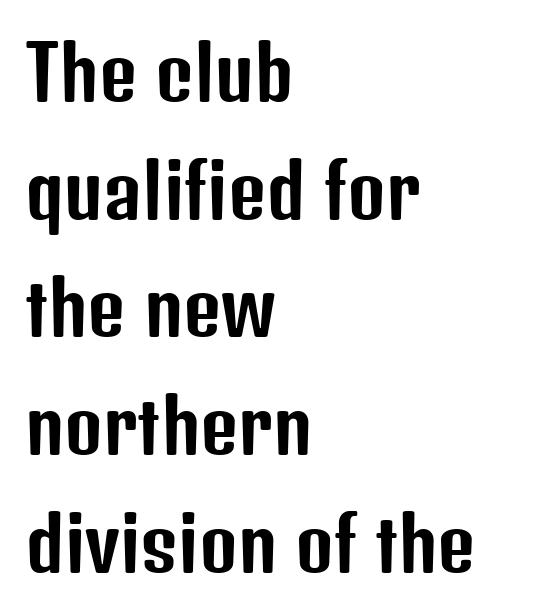
Q: Is the text italic (slanted)? A: No, it is upright.
Q: Is the typeface a serif or a sans-serif typeface? A: Sans-serif.
Q: Is the text underlined? A: No.
Q: How is the paragraph aligned? A: Left-aligned.
Q: Is the spacing between letters normal or unusually wide? A: Normal.
Q: Is the spacing between lines tight, normal or loose? A: Normal.
Q: Width (condensed, normal, or wide)? A: Condensed.
Q: Stroke contrast? A: Low.
Q: x-height? A: Medium.
Q: Monospaced? A: No.
